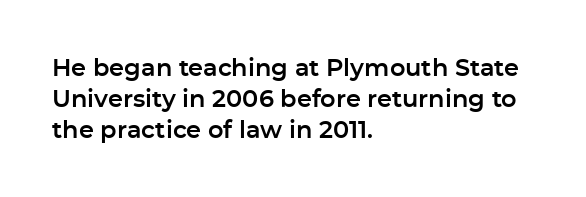
Q: Is the text italic (slanted)? A: No, it is upright.
Q: Is the text underlined? A: No.
Q: How is the paragraph aligned? A: Left-aligned.
Q: Is the spacing between letters normal or unusually wide? A: Normal.
Q: Is the spacing between lines tight, normal or loose? A: Normal.
